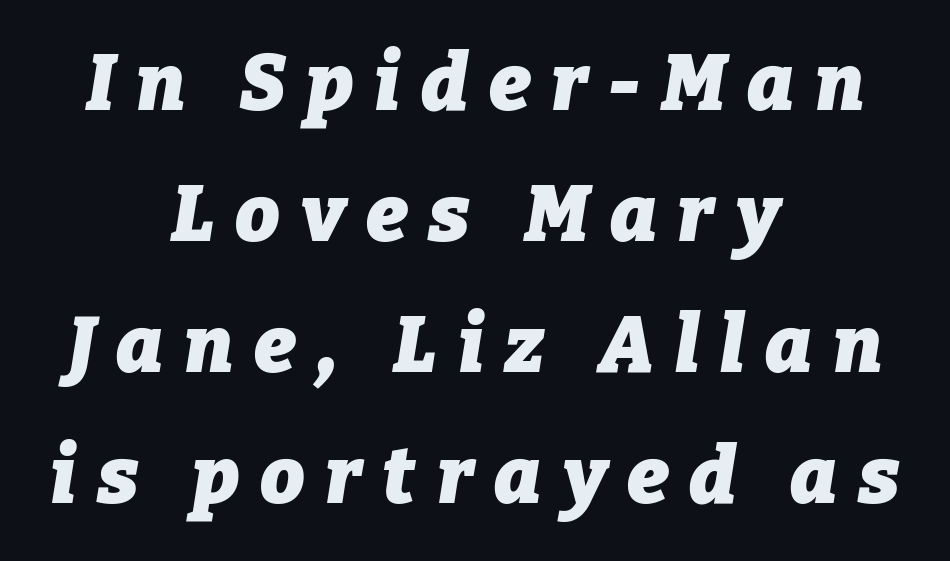
{"italic": "yes", "lean": "right", "slant_degrees": 9, "bold": "yes", "weight": "heavy", "width": "normal", "stroke_contrast": "low", "x_height": "medium", "monospaced": "no", "underline": "no", "align": "center", "line_spacing": "normal", "line_spacing_ratio": 1.66, "letter_spacing": "wide", "letter_spacing_em": 0.26, "glyph_px": 79}
